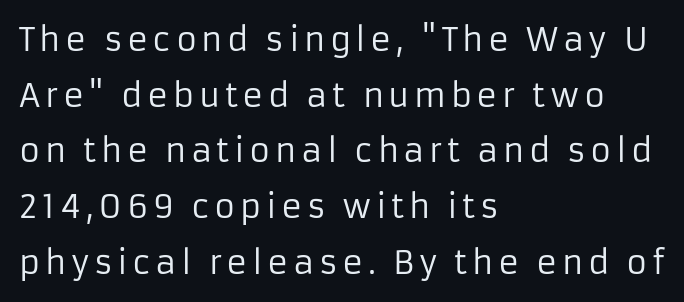
{"serif": "no", "italic": "no", "bold": "no", "weight": "regular", "width": "normal", "stroke_contrast": "low", "x_height": "medium", "monospaced": "no", "underline": "no", "align": "left", "line_spacing_ratio": 1.74, "glyph_px": 32}
